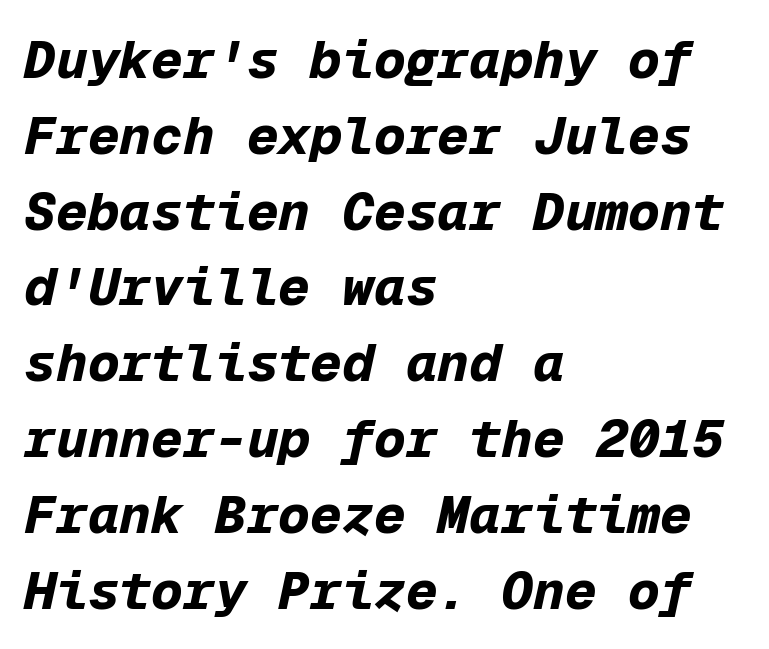
The image shows 53 px bold type, italic (leaning right), monospaced; set left-aligned, normal line spacing (1.43x), normal letter spacing, not underlined; low stroke contrast and a medium x-height.
